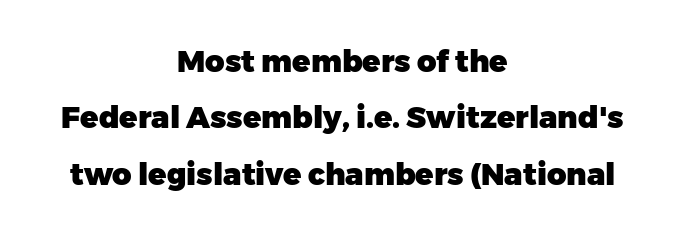
The face used here is proportionally spaced, like ordinary book or web type. A centered setting, common on invitations and titles, is used for this passage. Standard letterfit; no display-style spreading of the glyphs. Nope, not italic — everything's standing straight.
